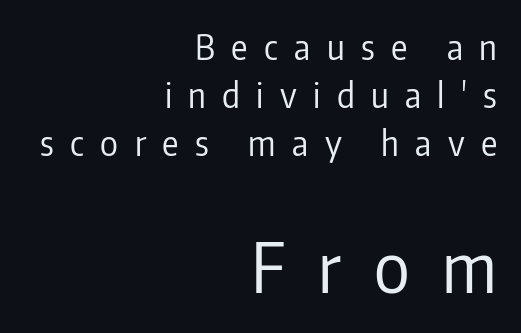
The image shows 68 px regular-weight, condensed sans-serif type, upright; set right-aligned, normal line spacing (1.41x), unusually wide letter spacing (+0.48 em), not underlined; the second (bottom) block is 2.0x larger; low stroke contrast and a medium x-height.
